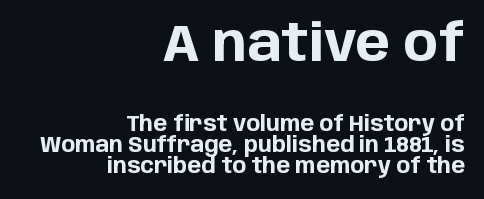
Classification — sans serif. Line ends are locked; line starts wander. Looks like regular typesetting: each glyph gets only the width it needs. Typographic density is high because the face is bold. Each word holds together tightly as a unit, with standard inter-letter gaps.
